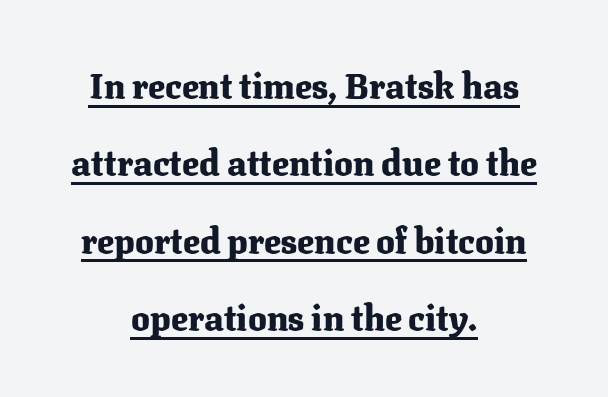
The image shows 35 px heavy serif type, upright; set centered, loose line spacing (2.21x), normal letter spacing, underlined; medium stroke contrast and a medium x-height.
